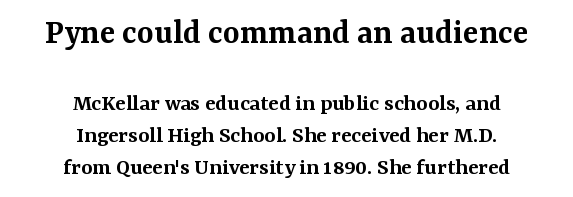
The glyphs are unaccompanied by any horizontal stroke below them. Proportional: the letters do not fall into vertical columns. The typesetter chose a symmetrical, centered arrangement here. This is the in-between weight designers call semibold or demi. Successive baselines arrive at the customary interval.
